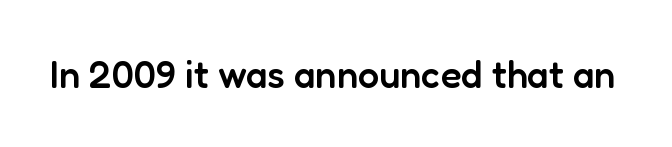
Q: Is the text bold? A: Semi-bold.
Q: Is the text italic (slanted)? A: No, it is upright.
Q: Is the typeface a serif or a sans-serif typeface? A: Sans-serif.
Q: Is the text underlined? A: No.
Q: Is the spacing between letters normal or unusually wide? A: Normal.
Q: Width (condensed, normal, or wide)? A: Normal.
Q: Stroke contrast? A: Low.
Q: x-height? A: Medium.
Q: Monospaced? A: No.
